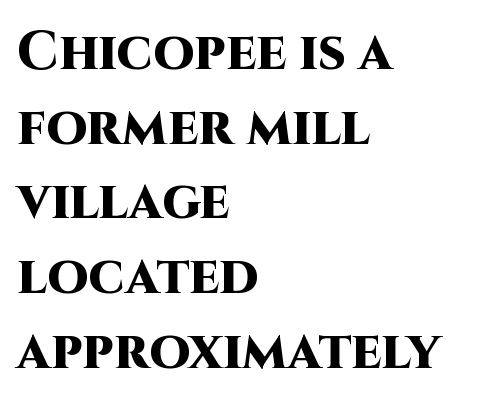
Q: Is the text bold? A: Yes.
Q: Is the text italic (slanted)? A: No, it is upright.
Q: Is the typeface a serif or a sans-serif typeface? A: Sans-serif.
Q: Is the text underlined? A: No.
Q: How is the paragraph aligned? A: Left-aligned.
Q: Is the spacing between letters normal or unusually wide? A: Normal.
Q: Is the spacing between lines tight, normal or loose? A: Normal.
Q: Width (condensed, normal, or wide)? A: Normal.
Q: Stroke contrast? A: High.
Q: x-height? A: Large.
Q: Monospaced? A: No.
